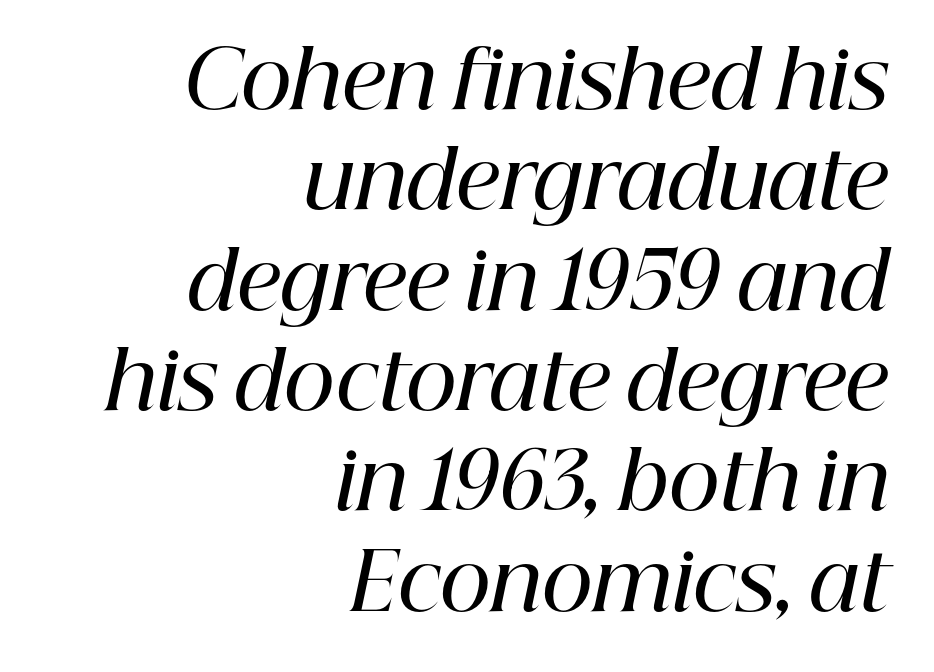
The image shows 79 px semibold serif type, italic (leaning right); set right-aligned, normal line spacing (1.27x), normal letter spacing, not underlined; high stroke contrast and a medium x-height.
